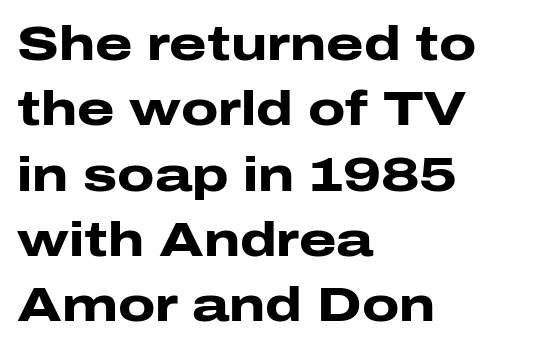
Q: Is the text bold? A: Yes.
Q: Is the text italic (slanted)? A: No, it is upright.
Q: Is the typeface a serif or a sans-serif typeface? A: Sans-serif.
Q: Is the text underlined? A: No.
Q: How is the paragraph aligned? A: Left-aligned.
Q: Is the spacing between letters normal or unusually wide? A: Normal.
Q: Is the spacing between lines tight, normal or loose? A: Normal.
Q: Width (condensed, normal, or wide)? A: Wide.
Q: Stroke contrast? A: Low.
Q: x-height? A: Medium.
Q: Monospaced? A: No.
